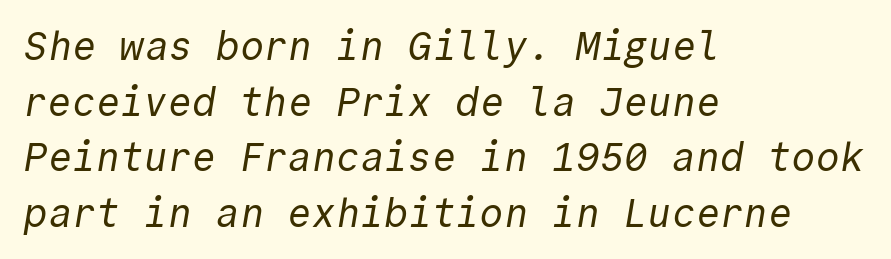
A light-to-regular cut is what we see here. What kind of face is this? One without serifs — a sans. Here the designer chose a console-style face with uniform glyph widths. This block has exactly the height ordinary leading produces. Lines of text with bare space underneath. Every row of glyphs begins at an identical x-position on the left.
